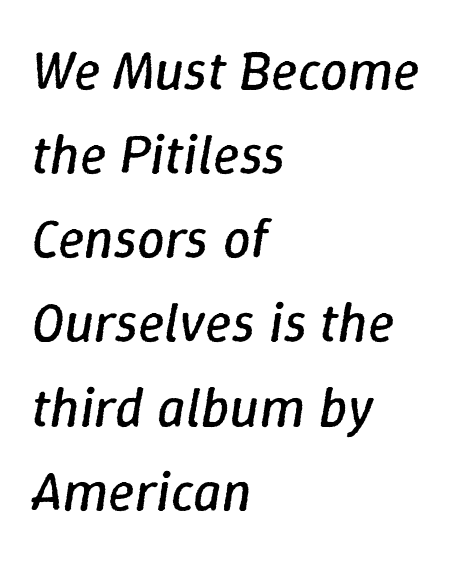
{"italic": "yes", "lean": "right", "slant_degrees": 9, "bold": "no", "weight": "regular", "width": "normal", "stroke_contrast": "low", "x_height": "medium", "monospaced": "no", "underline": "no", "align": "left", "line_spacing": "normal", "line_spacing_ratio": 1.53, "letter_spacing": "normal", "letter_spacing_em": 0.0, "glyph_px": 55}
